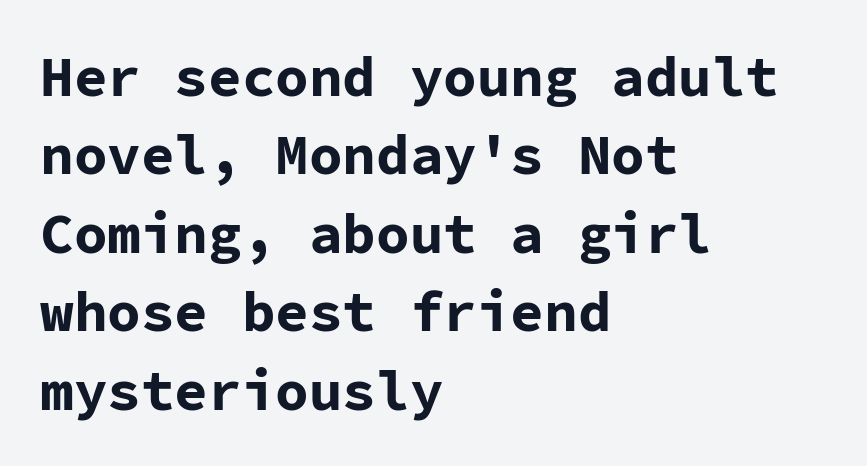
The image shows 56 px bold sans-serif type, upright, monospaced; set left-aligned, normal line spacing (1.4x), normal letter spacing, not underlined; low stroke contrast and a medium x-height.
